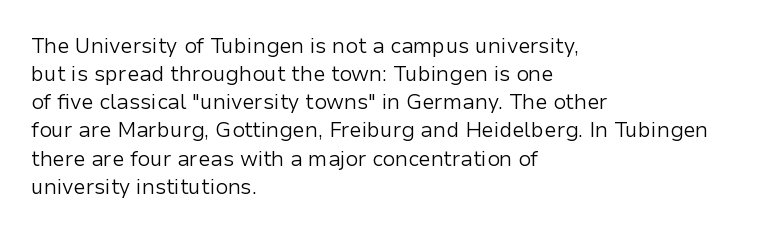
Q: Is the text bold? A: No.
Q: Is the text italic (slanted)? A: No, it is upright.
Q: Is the text underlined? A: No.
Q: How is the paragraph aligned? A: Left-aligned.
Q: Is the spacing between letters normal or unusually wide? A: Normal.
Q: Is the spacing between lines tight, normal or loose? A: Normal.
